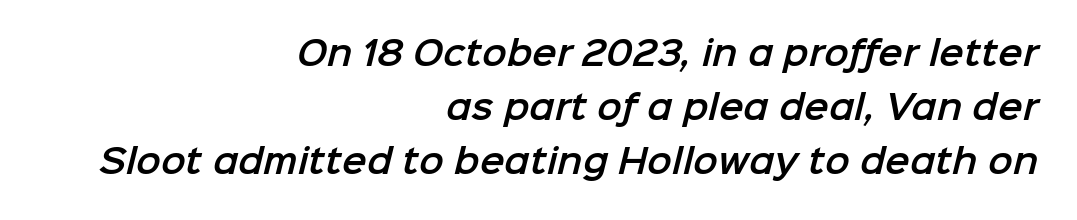
{"serif": "no", "width": "normal", "stroke_contrast": "low", "x_height": "medium", "monospaced": "no", "underline": "no", "align": "right", "line_spacing": "normal", "line_spacing_ratio": 1.63, "letter_spacing": "normal", "letter_spacing_em": 0.0, "glyph_px": 33}
